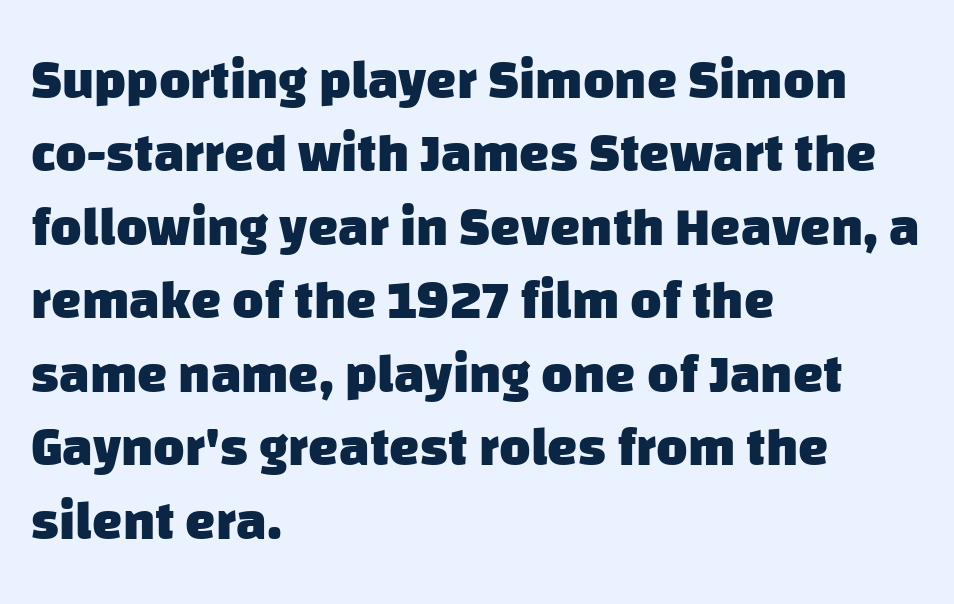
The image shows 54 px heavy sans-serif type; set left-aligned, normal line spacing (1.36x), normal letter spacing, not underlined; low stroke contrast and a large x-height.
